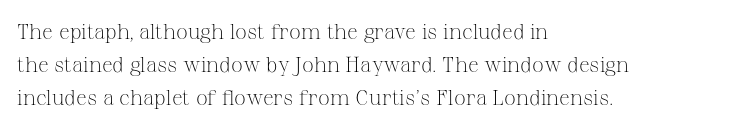
{"italic": "no", "bold": "no", "underline": "no", "align": "left", "line_spacing": "normal", "line_spacing_ratio": 1.56, "letter_spacing": "normal", "letter_spacing_em": 0.0, "glyph_px": 21}
